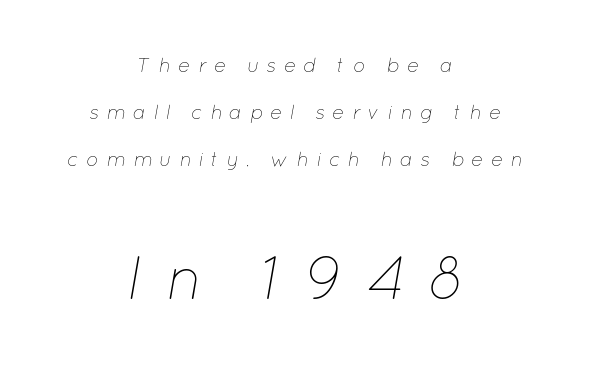
The lines are spread far apart with generous leading. Line starts and ends both wander, symmetrically. The typesetting does not lean heavy: it is not bold. The letters advance in unequal steps, a hallmark of proportional type. Bare-footed words on every line. Two sizes are in play, and the larger belongs to the second block.
